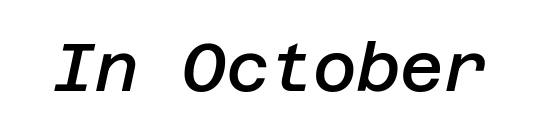
Q: Is the text bold? A: Semi-bold.
Q: Is the text italic (slanted)? A: Yes, it leans right by about 12 degrees.
Q: Is the text underlined? A: No.
Q: Is the spacing between letters normal or unusually wide? A: Normal.
Q: Width (condensed, normal, or wide)? A: Normal.
Q: Stroke contrast? A: Low.
Q: x-height? A: Large.
